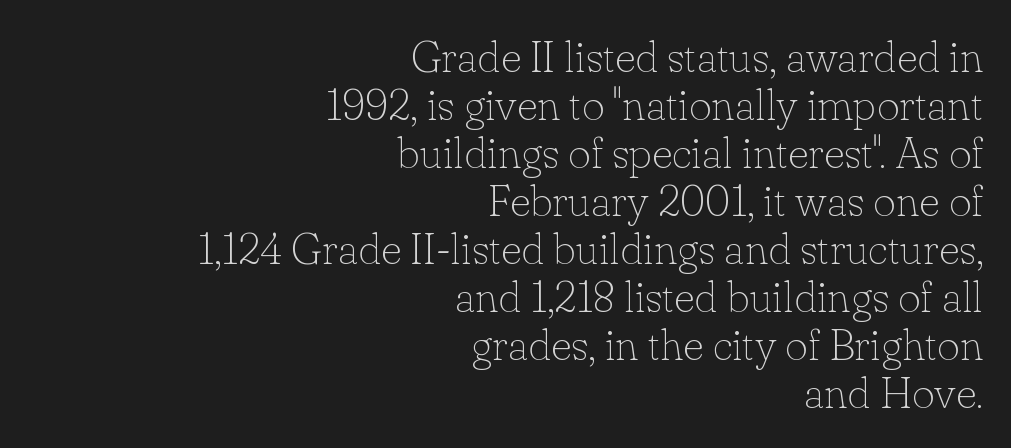
The image shows 44 px thin serif type, upright; set right-aligned, tight line spacing (1.09x), normal letter spacing, not underlined; low stroke contrast and a small x-height.
